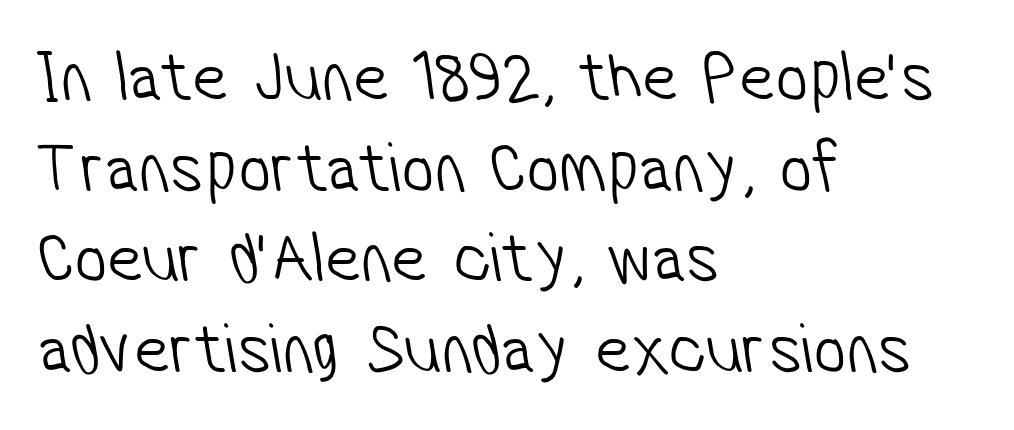
The image shows 72 px light, condensed sans-serif type; set left-aligned, normal line spacing (1.26x), normal letter spacing, not underlined; low stroke contrast and a medium x-height.
